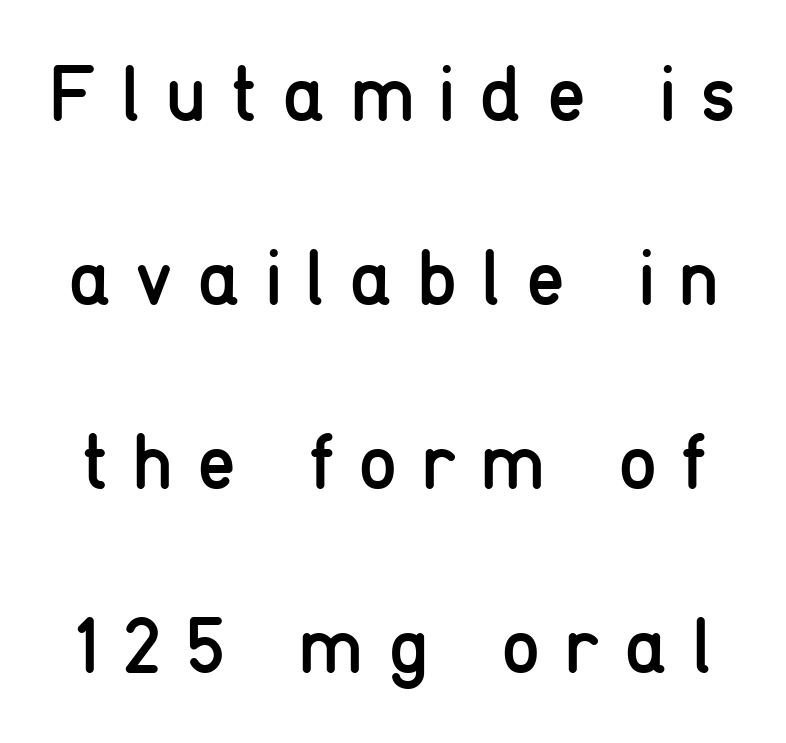
This rendering features lettering with no underline. Characters follow at a spacing far wider than the type designer built in. The face used here is a sans, in the tradition of grotesques and geometrics. Is there much room between lines? Yes — plenty of vertical air separates them. You can tell it's not italic because the verticals are truly vertical. Stem width sits at or under what a default text font uses.
